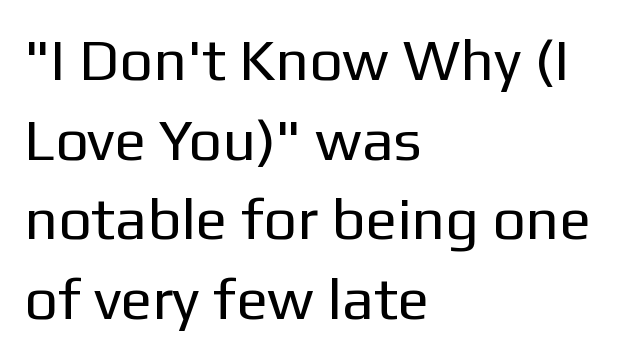
The space beneath each line is pristine and unruled. Stroke terminals: plain, sans-serif. The typesetter chose a ragged-right arrangement here. These lines are rendered in a variable-pitch font. The letterforms sit shoulder to shoulder at normal distance. Nothing heavy about these letters — not bold at all.
